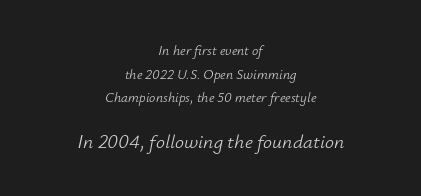
The image shows 20 px text type, italic (leaning right); set centered, normal line spacing (1.68x), normal letter spacing, not underlined; the second (bottom) block is 1.43x larger.
